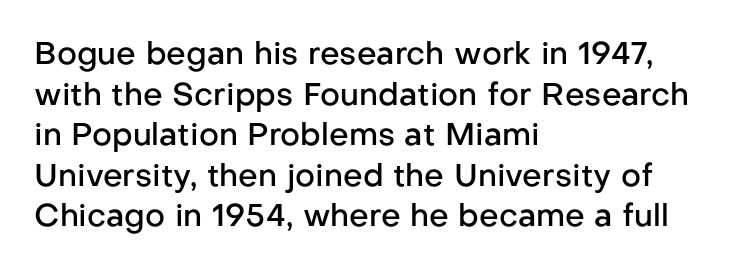
Q: Is the text bold? A: Semi-bold.
Q: Is the text italic (slanted)? A: No, it is upright.
Q: Is the typeface a serif or a sans-serif typeface? A: Sans-serif.
Q: Is the text underlined? A: No.
Q: How is the paragraph aligned? A: Left-aligned.
Q: Is the spacing between letters normal or unusually wide? A: Normal.
Q: Is the spacing between lines tight, normal or loose? A: Normal.
Q: Width (condensed, normal, or wide)? A: Normal.
Q: Stroke contrast? A: Low.
Q: x-height? A: Medium.
Q: Monospaced? A: No.
